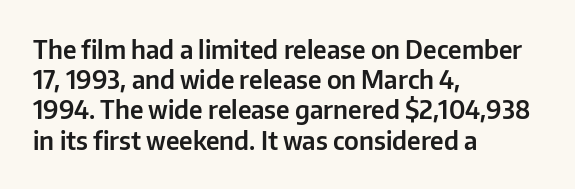
Standard letterfit; no display-style spreading of the glyphs. A typesetter would mark this as roman, not italic. Does the copy run flush right? No — it runs flush left. Words float on clear page, feet unadorned.
